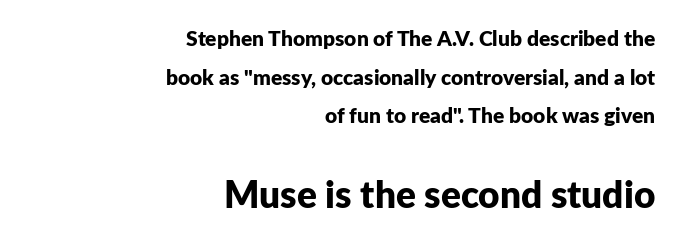
Compared with typical body copy, the letter spacing here is the same. Does the bottom block carry the larger type? Yes, it does. Rule under the text: the space is simply empty. Do the letters lean? They stand straight. Look at the stroke-to-counter ratio: heavy, a bold. Regarding serifs, this sample does without them.
